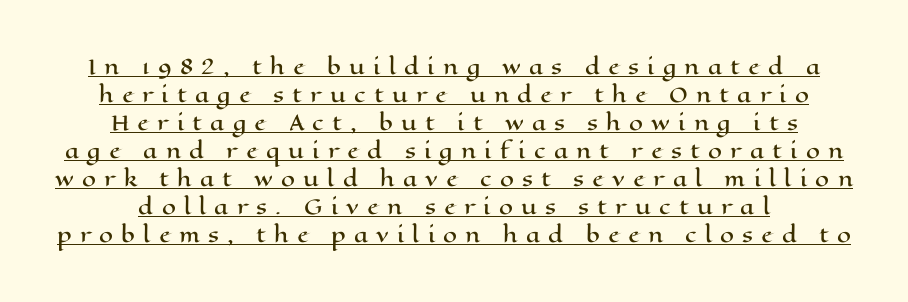
Q: Is the text italic (slanted)? A: No, it is upright.
Q: Is the text underlined? A: Yes.
Q: Is the spacing between letters normal or unusually wide? A: Unusually wide.
Q: Is the spacing between lines tight, normal or loose? A: Normal.
